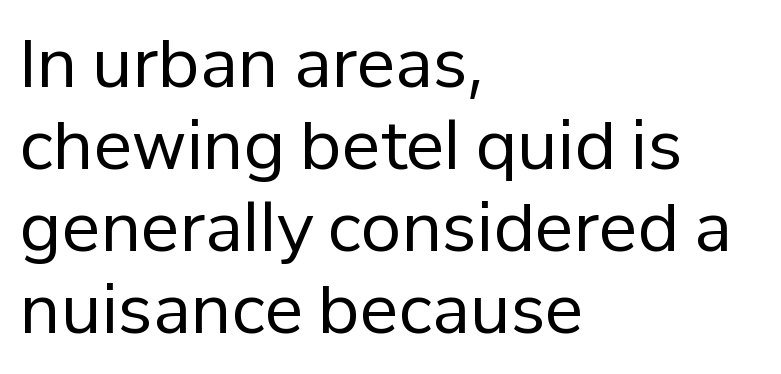
{"serif": "no", "italic": "no", "bold": "no", "weight": "regular", "width": "normal", "stroke_contrast": "low", "x_height": "medium", "monospaced": "no", "underline": "no", "align": "left", "line_spacing": "normal", "line_spacing_ratio": 1.26, "letter_spacing": "normal", "letter_spacing_em": 0.0, "glyph_px": 65}
